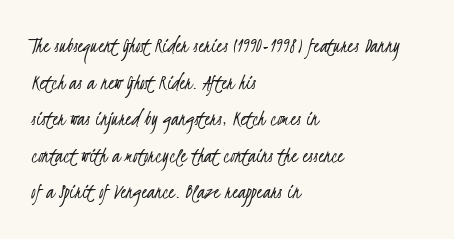
The image shows 23 px text type; set left-aligned, normal line spacing (1.59x), normal letter spacing, not underlined.
